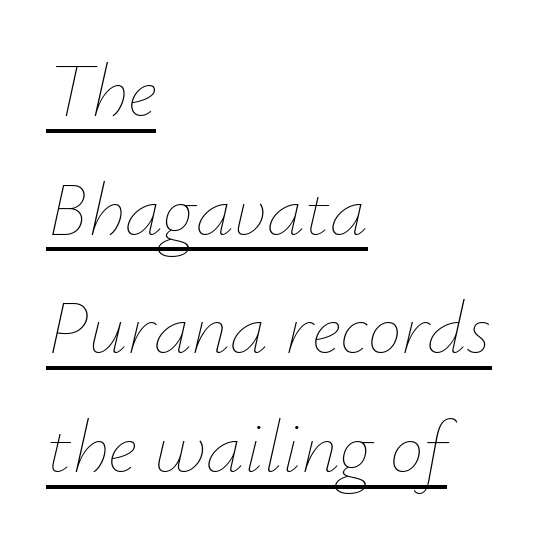
{"italic": "yes", "lean": "right", "slant_degrees": 12, "bold": "no", "weight": "thin", "width": "normal", "stroke_contrast": "low", "x_height": "small", "monospaced": "no", "underline": "yes", "align": "left", "line_spacing": "normal", "line_spacing_ratio": 1.56, "letter_spacing": "normal", "letter_spacing_em": 0.0, "glyph_px": 76}
